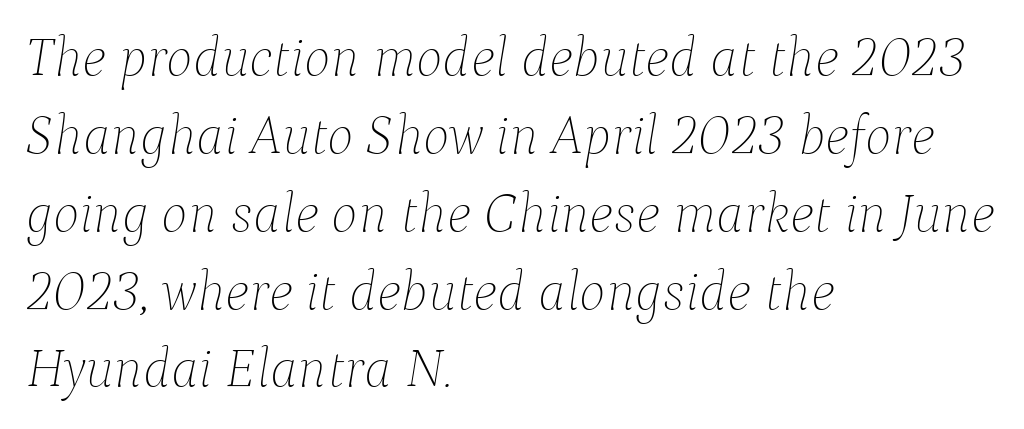
{"italic": "yes", "lean": "right", "slant_degrees": 9, "bold": "no", "weight": "thin", "width": "normal", "stroke_contrast": "low", "x_height": "medium", "monospaced": "no", "underline": "no", "align": "left", "line_spacing": "normal", "line_spacing_ratio": 1.39, "letter_spacing": "normal", "letter_spacing_em": 0.0, "glyph_px": 56}
